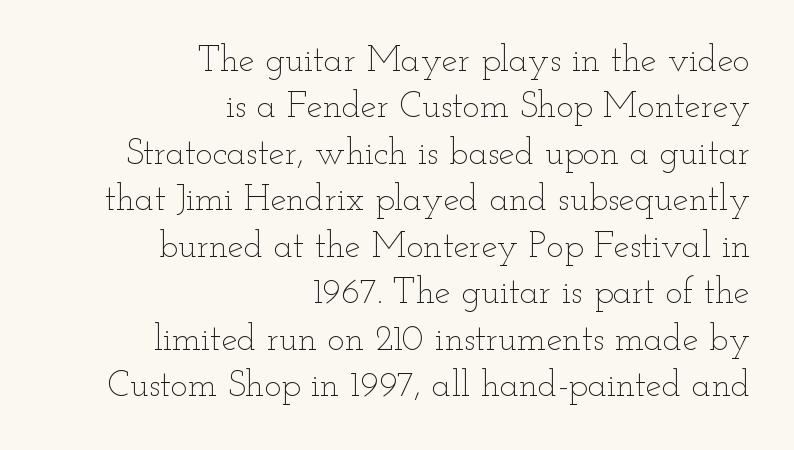
Q: Is the text bold? A: No.
Q: Is the text italic (slanted)? A: No, it is upright.
Q: Is the text underlined? A: No.
Q: How is the paragraph aligned? A: Right-aligned.
Q: Is the spacing between letters normal or unusually wide? A: Normal.
Q: Is the spacing between lines tight, normal or loose? A: Normal.
Q: Width (condensed, normal, or wide)? A: Wide.
Q: Stroke contrast? A: Low.
Q: x-height? A: Small.
Q: Monospaced? A: No.
